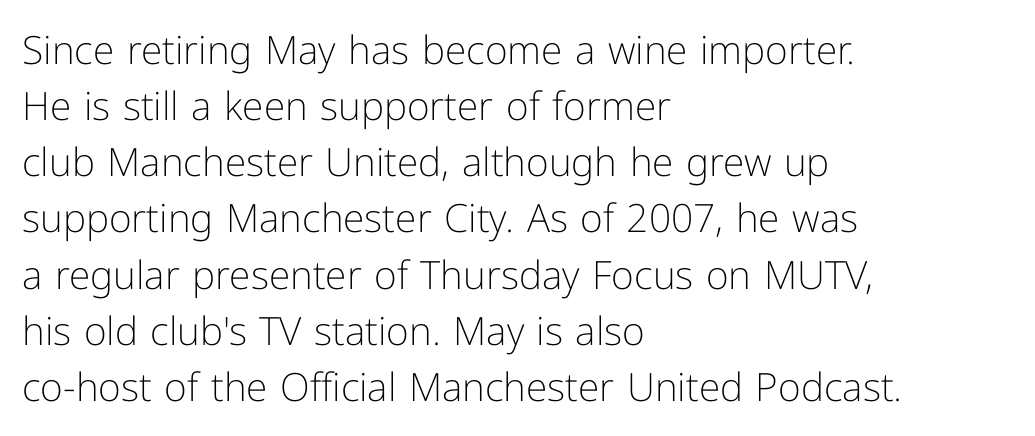
Q: Is the text bold? A: No.
Q: Is the text italic (slanted)? A: No, it is upright.
Q: Is the typeface a serif or a sans-serif typeface? A: Sans-serif.
Q: Is the text underlined? A: No.
Q: How is the paragraph aligned? A: Left-aligned.
Q: Is the spacing between letters normal or unusually wide? A: Normal.
Q: Is the spacing between lines tight, normal or loose? A: Normal.
Q: Width (condensed, normal, or wide)? A: Normal.
Q: Stroke contrast? A: Low.
Q: x-height? A: Medium.
Q: Monospaced? A: No.
